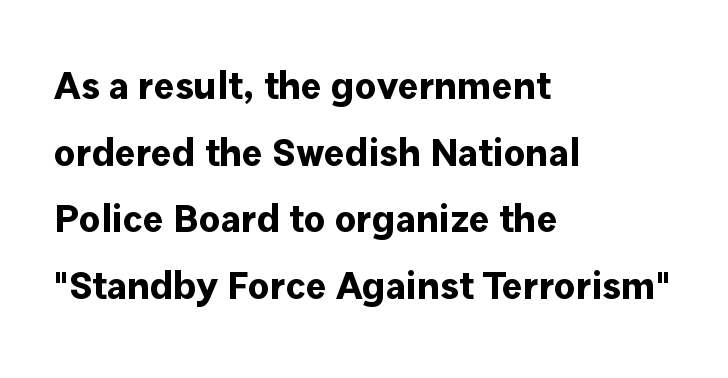
Q: Is the text bold? A: Yes.
Q: Is the text italic (slanted)? A: No, it is upright.
Q: Is the typeface a serif or a sans-serif typeface? A: Sans-serif.
Q: Is the text underlined? A: No.
Q: How is the paragraph aligned? A: Left-aligned.
Q: Is the spacing between letters normal or unusually wide? A: Normal.
Q: Width (condensed, normal, or wide)? A: Normal.
Q: Stroke contrast? A: Low.
Q: x-height? A: Medium.
Q: Monospaced? A: No.
